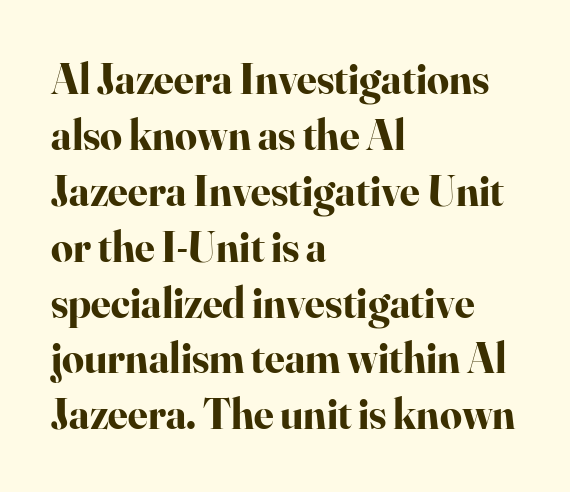
Q: Is the text bold? A: Yes.
Q: Is the text italic (slanted)? A: No, it is upright.
Q: Is the typeface a serif or a sans-serif typeface? A: Serif.
Q: Is the text underlined? A: No.
Q: How is the paragraph aligned? A: Left-aligned.
Q: Is the spacing between letters normal or unusually wide? A: Normal.
Q: Is the spacing between lines tight, normal or loose? A: Normal.
Q: Width (condensed, normal, or wide)? A: Normal.
Q: Stroke contrast? A: High.
Q: x-height? A: Small.
Q: Monospaced? A: No.
